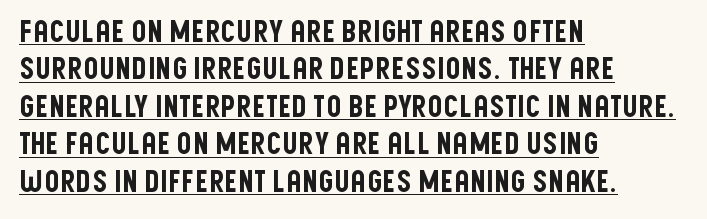
{"serif": "no", "italic": "no", "width": "condensed", "stroke_contrast": "low", "x_height": "large", "monospaced": "no", "underline": "yes", "align": "left", "line_spacing": "normal", "line_spacing_ratio": 1.25, "letter_spacing": "normal", "letter_spacing_em": 0.0, "glyph_px": 30}
